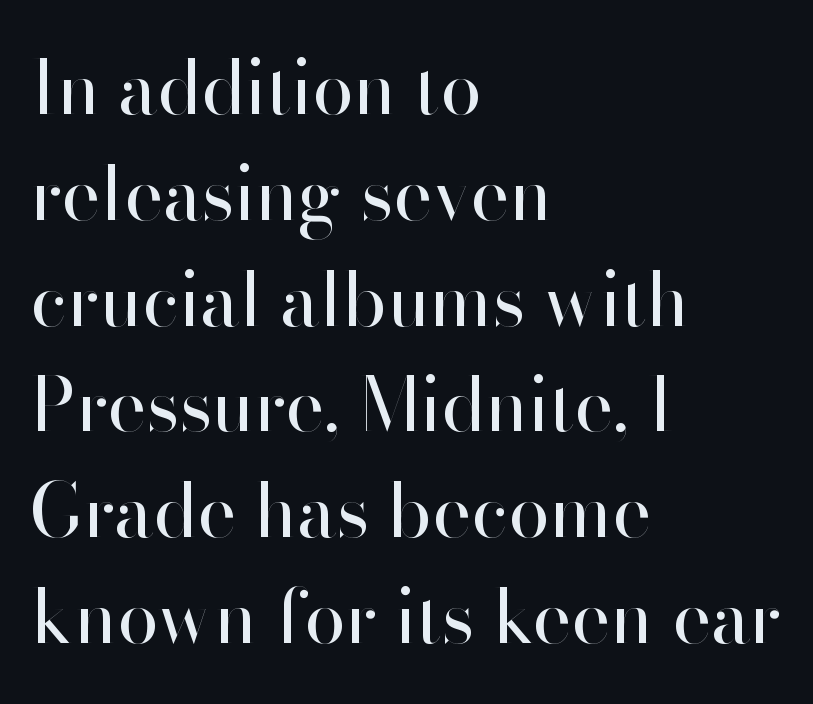
{"serif": "no", "italic": "no", "bold": "no", "weight": "regular", "width": "normal", "stroke_contrast": "high", "x_height": "small", "monospaced": "no", "underline": "no", "align": "left", "line_spacing": "normal", "line_spacing_ratio": 1.43, "letter_spacing": "normal", "letter_spacing_em": 0.0, "glyph_px": 74}
